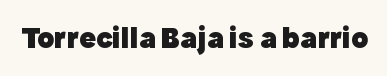
Designer's note — italics off, roman on. Only glyphs here, with clear space below each row. The letters advance in unequal steps, a hallmark of proportional type. These lines keep a tight, regular rhythm from letter to letter. The passage shown is emphatically bold.
